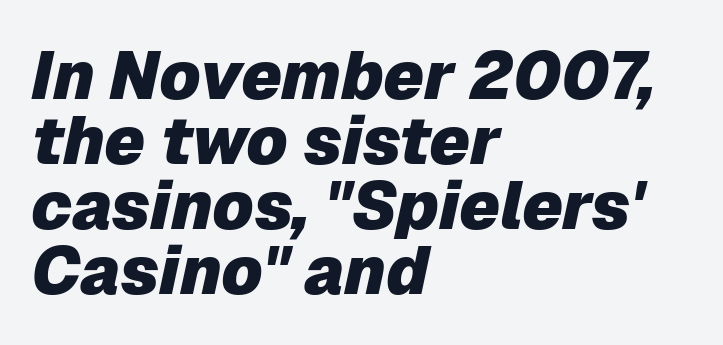
Q: Is the text bold? A: Yes.
Q: Is the text italic (slanted)? A: Yes, it leans right by about 12 degrees.
Q: Is the text underlined? A: No.
Q: How is the paragraph aligned? A: Left-aligned.
Q: Is the spacing between letters normal or unusually wide? A: Normal.
Q: Is the spacing between lines tight, normal or loose? A: Tight.
Q: Width (condensed, normal, or wide)? A: Normal.
Q: Stroke contrast? A: Low.
Q: x-height? A: Medium.
Q: Monospaced? A: No.
